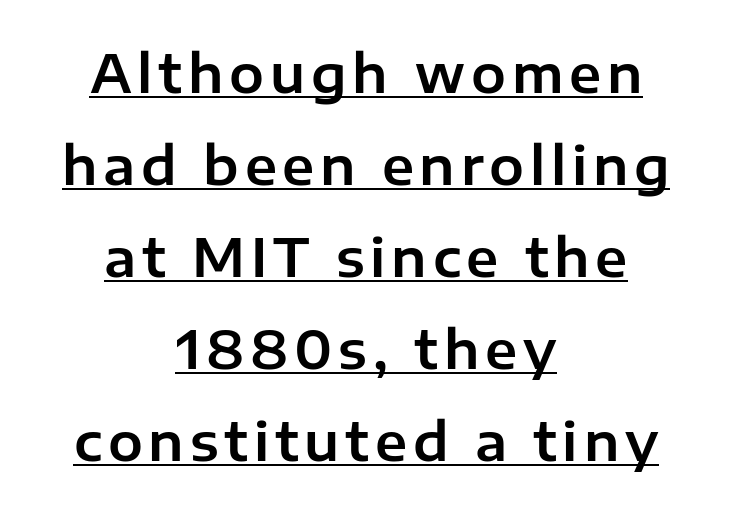
The image shows 52 px sans-serif type, upright; set centered, line spacing 1.77x, underlined; low stroke contrast and a medium x-height.
